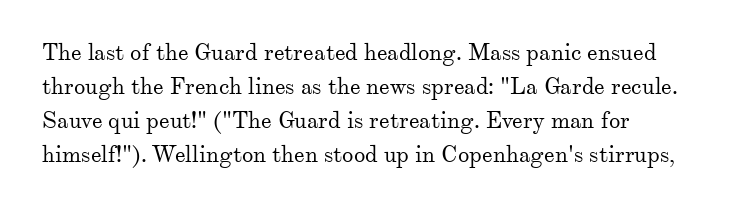
The vertical gap from one line to the next is medium. In terms of posture, this sample is upright. The characters are drawn with everyday or finer stroke widths. This rendering features lettering with no underline. Inter-character spacing is left at the font's built-in metrics.
